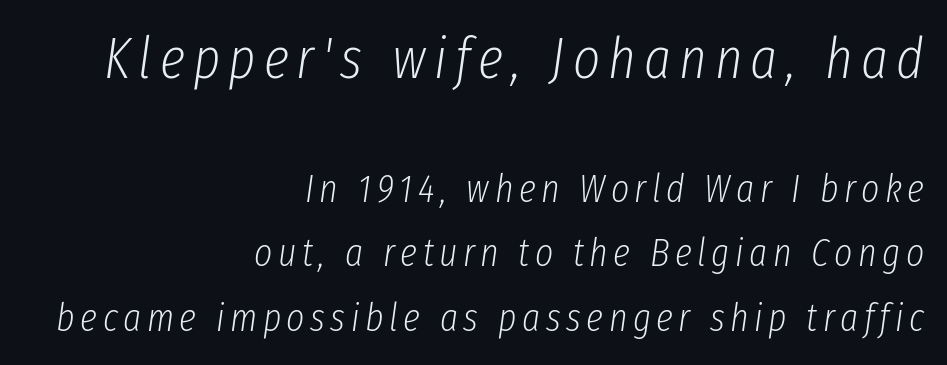
The image shows 58 px light, condensed type, italic (leaning right); set right-aligned, normal line spacing (1.65x), not underlined; the first (top) block is 1.49x larger; low stroke contrast and a medium x-height.
